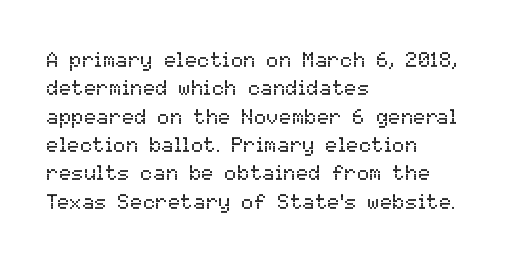
Evenly set lines give the paragraph a standard silhouette. Students, note that the glyphs here touch the page at normal intervals. In terms of posture, this sample is upright. Typeset ragged right — the left edge is the straight one.
